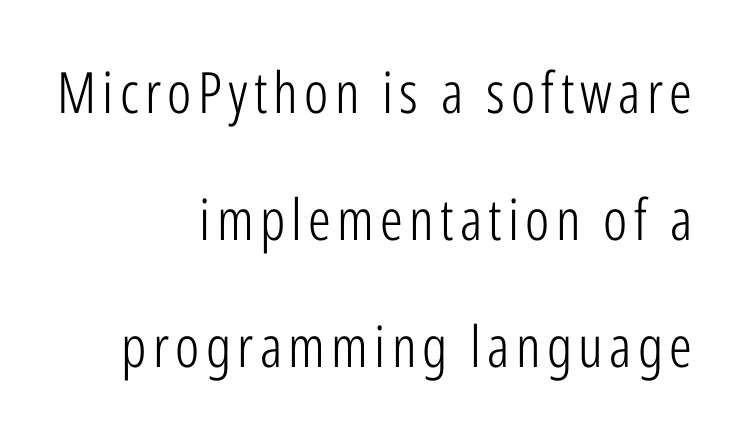
The image shows 57 px light, condensed sans-serif type, upright; set right-aligned, loose line spacing (2.23x), not underlined; low stroke contrast and a medium x-height.
